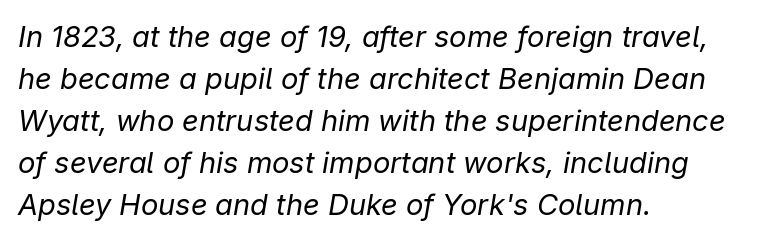
The image shows 29 px regular-weight type, italic (leaning right); set left-aligned, normal line spacing (1.45x), normal letter spacing, not underlined; low stroke contrast and a medium x-height.
